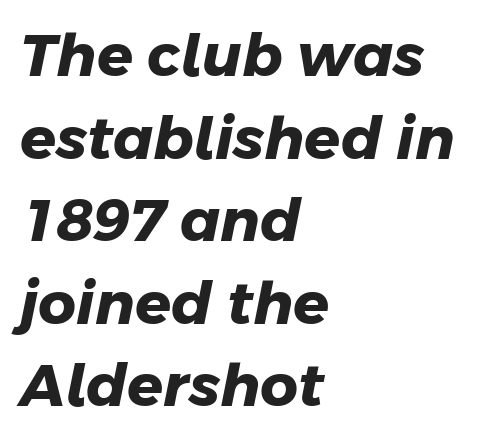
The image shows 59 px heavy sans-serif type; set left-aligned, normal line spacing (1.4x), normal letter spacing, not underlined; low stroke contrast and a medium x-height.
